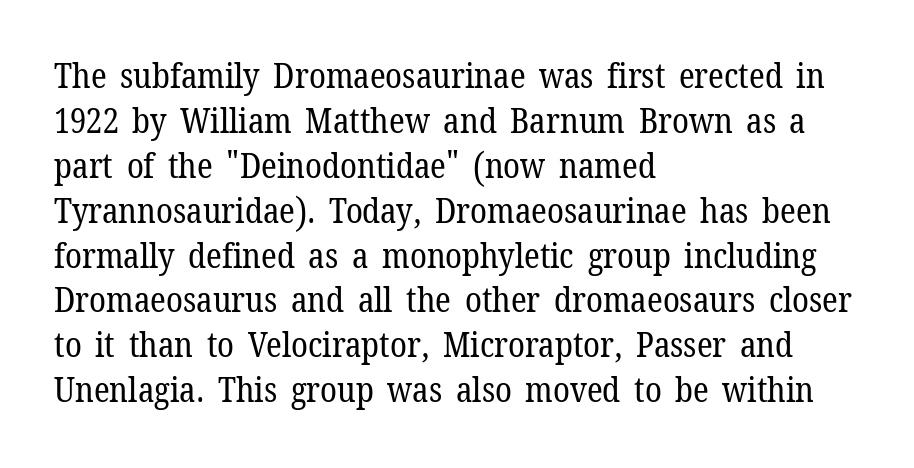
The image shows 34 px regular-weight serif type, upright; set left-aligned, normal line spacing (1.32x), normal letter spacing, not underlined; low stroke contrast and a medium x-height.
